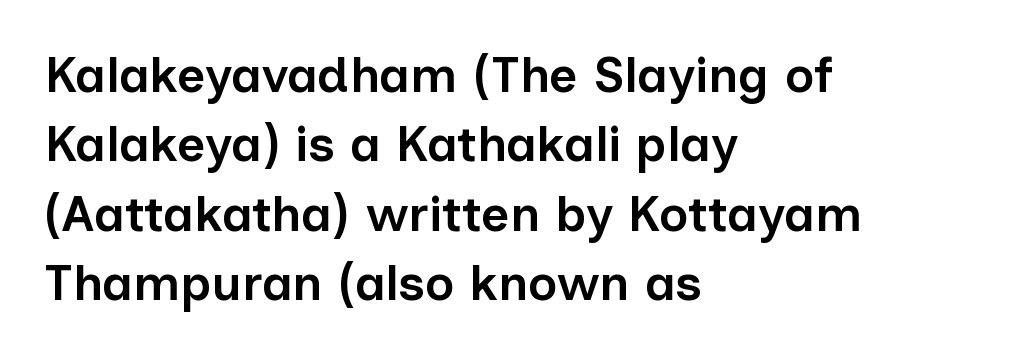
Interline gaps are of average width in this sample. Casual observation: everything's shoved over to the left. The words here are not underlined. Students, this is semibold: more ink than regular, less than bold. Regarding serifs, this sample does without them.
